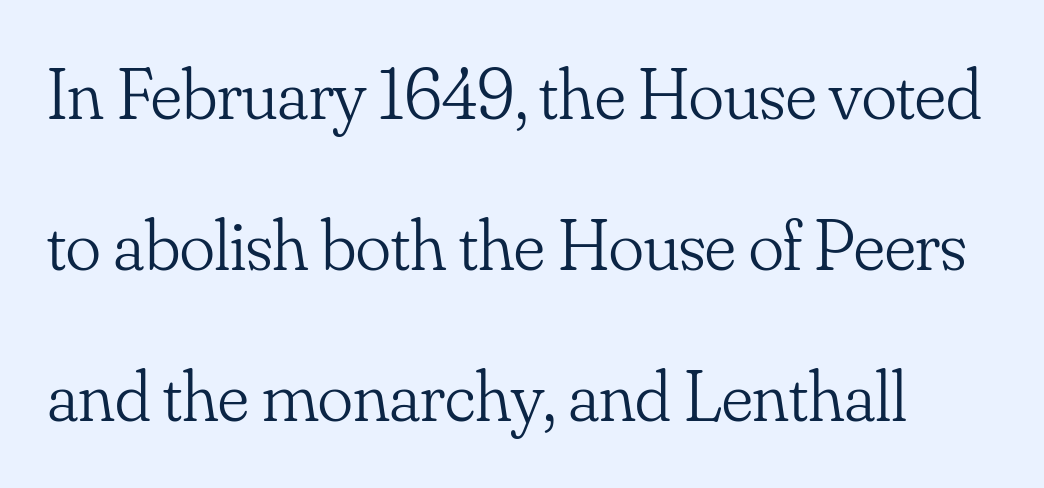
The image shows 73 px light serif type, upright; set loose line spacing (2.07x), normal letter spacing, not underlined; low stroke contrast and a small x-height.
